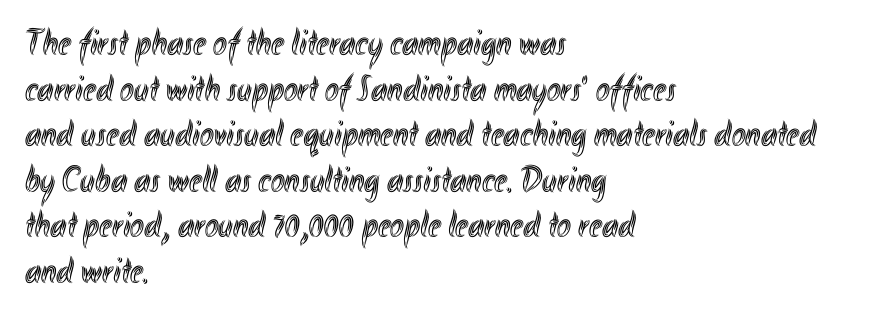
Q: Is the text italic (slanted)? A: Yes.
Q: Is the text underlined? A: No.
Q: How is the paragraph aligned? A: Left-aligned.
Q: Is the spacing between letters normal or unusually wide? A: Normal.
Q: Width (condensed, normal, or wide)? A: Condensed.
Q: x-height? A: Small.
Q: Monospaced? A: No.
